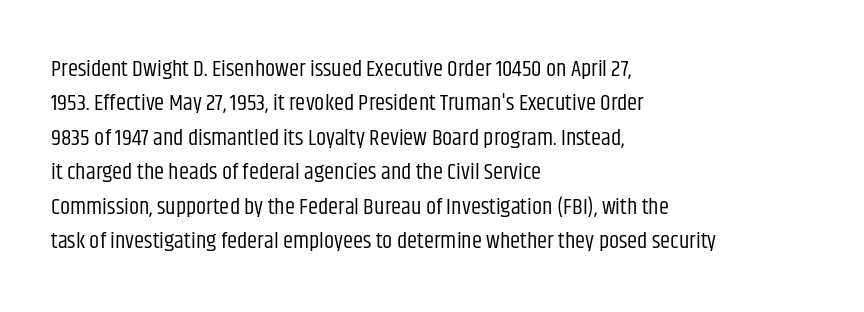
{"italic": "no", "bold": "no", "underline": "no", "align": "left", "line_spacing": "normal", "line_spacing_ratio": 1.5, "letter_spacing": "normal", "letter_spacing_em": 0.0, "glyph_px": 23}
